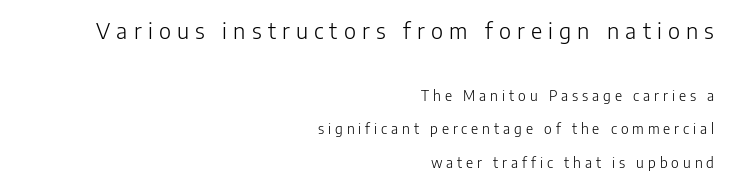
The image shows 22 px text type, upright; set right-aligned, loose line spacing (2.38x), unusually wide letter spacing (+0.28 em), not underlined; the first (top) block is 1.57x larger.
